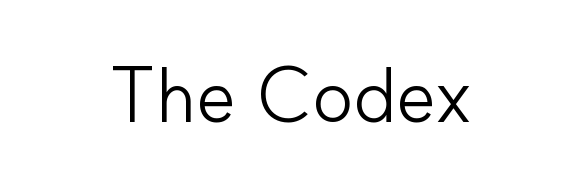
Q: Is the text bold? A: No.
Q: Is the text italic (slanted)? A: No, it is upright.
Q: Is the typeface a serif or a sans-serif typeface? A: Sans-serif.
Q: Is the text underlined? A: No.
Q: How is the paragraph aligned? A: Centered.
Q: Is the spacing between letters normal or unusually wide? A: Normal.
Q: Width (condensed, normal, or wide)? A: Normal.
Q: Stroke contrast? A: Low.
Q: x-height? A: Small.
Q: Monospaced? A: No.
